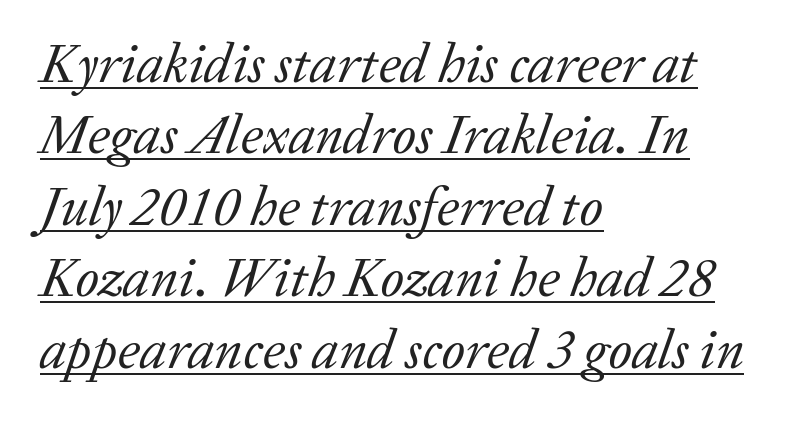
Q: Is the text bold? A: No.
Q: Is the text italic (slanted)? A: Yes, it leans right by about 20 degrees.
Q: Is the typeface a serif or a sans-serif typeface? A: Serif.
Q: Is the text underlined? A: Yes.
Q: How is the paragraph aligned? A: Left-aligned.
Q: Is the spacing between letters normal or unusually wide? A: Normal.
Q: Is the spacing between lines tight, normal or loose? A: Normal.
Q: Width (condensed, normal, or wide)? A: Normal.
Q: Stroke contrast? A: Low.
Q: x-height? A: Medium.
Q: Monospaced? A: No.
